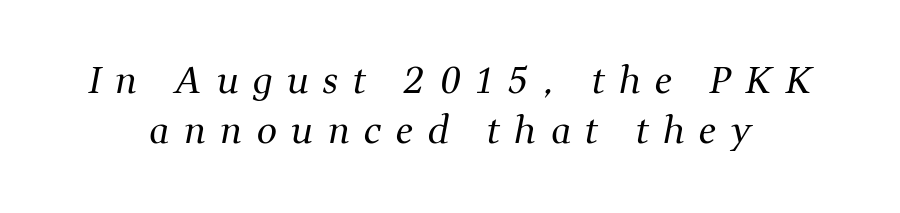
Q: Is the text bold? A: No.
Q: Is the text italic (slanted)? A: Yes, it leans right by about 11 degrees.
Q: Is the typeface a serif or a sans-serif typeface? A: Serif.
Q: Is the text underlined? A: No.
Q: Is the spacing between letters normal or unusually wide? A: Unusually wide.
Q: Is the spacing between lines tight, normal or loose? A: Normal.
Q: Width (condensed, normal, or wide)? A: Normal.
Q: Stroke contrast? A: Medium.
Q: x-height? A: Medium.
Q: Monospaced? A: No.
